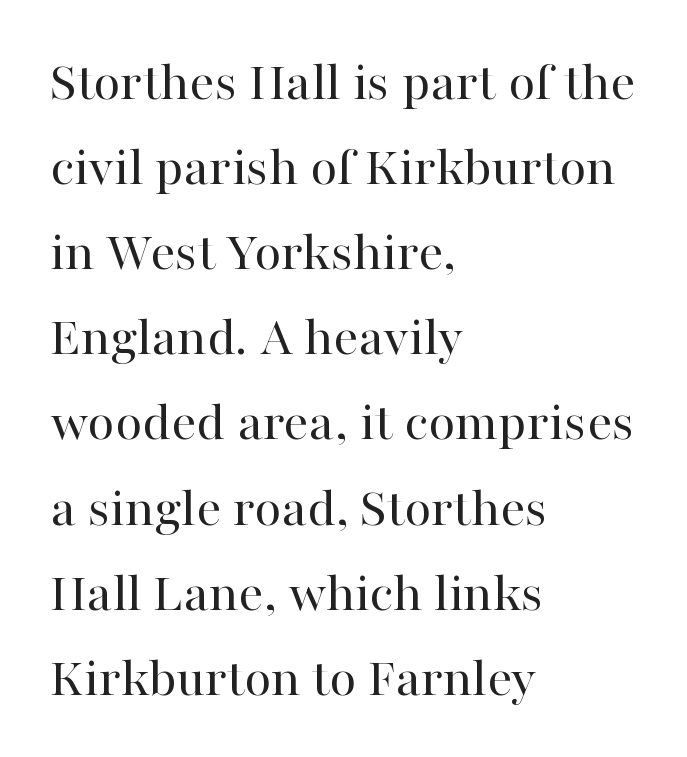
Heaviness? Minimal to ordinary, like unemphasized prose. If you drew a ruler down the left edge, every line would touch it. This rendering features lettering with no underline. Letter spacing: default.
